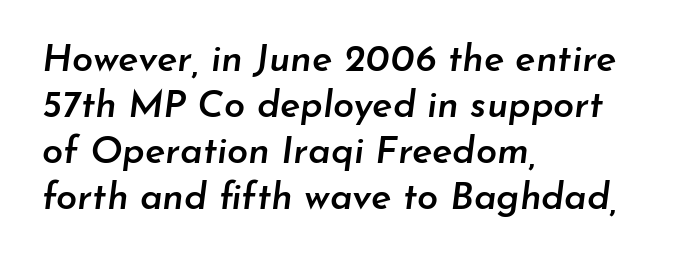
{"italic": "yes", "lean": "right", "slant_degrees": 7, "bold": "semi", "weight": "semibold", "width": "normal", "stroke_contrast": "low", "x_height": "small", "monospaced": "no", "underline": "no", "align": "left", "line_spacing_ratio": 1.21, "letter_spacing": "normal", "letter_spacing_em": 0.0, "glyph_px": 38}
